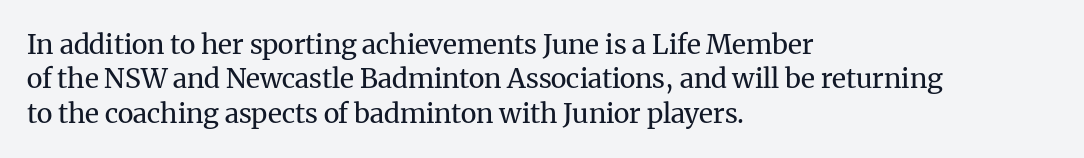
The letterforms sit at book weight or below. Honestly, the letter spacing is just normal — you wouldn't notice it. The type sits square on the baseline with zero lean. Unmarked baselines from the first word to the last. The text block is weighted toward the left margin, trailing off unevenly rightward. The designer left line spacing at the default.
